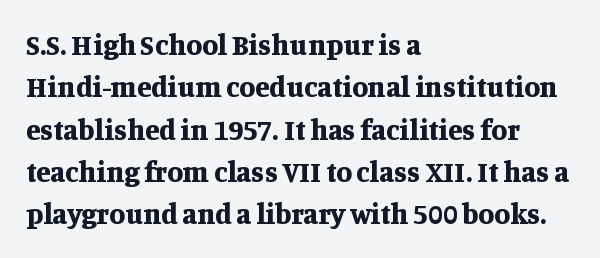
The image shows 29 px bold serif type, upright; set left-aligned, normal line spacing (1.46x), normal letter spacing, not underlined; medium stroke contrast and a large x-height.
